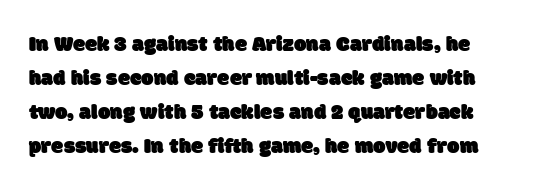
The image shows 22 px text type; set normal line spacing (1.55x), normal letter spacing, not underlined.
